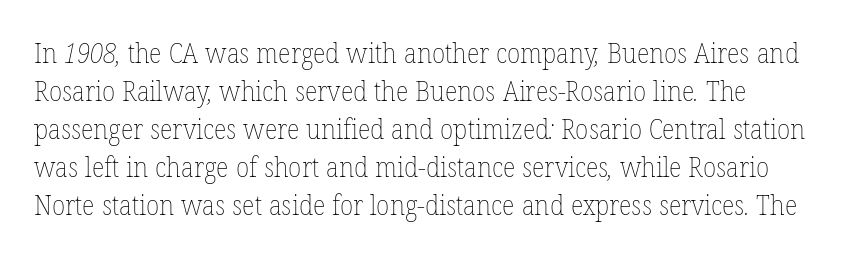
Glance below the letters and you will spot only blank space. The strokes are not fattened; the text isn't bold. Leading: standard. Here the glyphs are tracked normally, forming tight word shapes.
